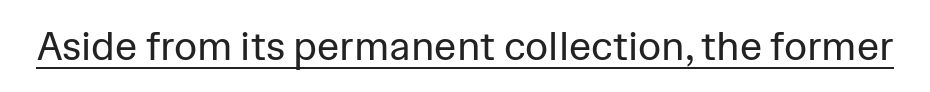
Nobody touched the tracking dial on this one. The axis of the letterforms is exactly vertical. This sample uses a sans-serif face. A baseline rule has been typeset under these characters. A typesetter would call this proportional, since set widths differ per character. The typesetting does not lean heavy: it is not bold.
